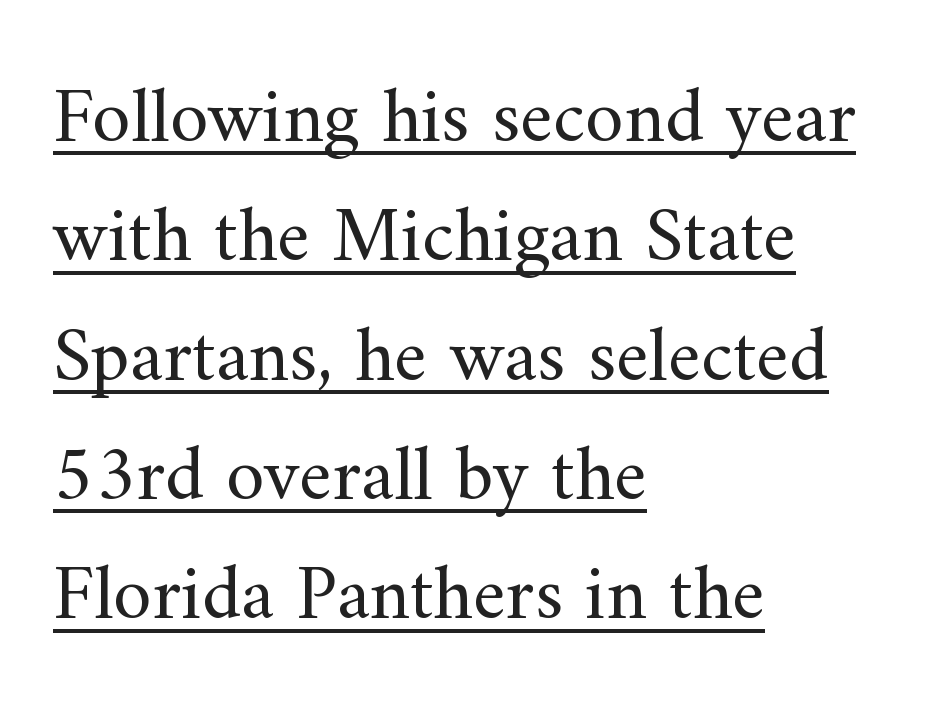
Q: Is the text bold? A: No.
Q: Is the text italic (slanted)? A: No, it is upright.
Q: Is the typeface a serif or a sans-serif typeface? A: Serif.
Q: Is the text underlined? A: Yes.
Q: How is the paragraph aligned? A: Left-aligned.
Q: Is the spacing between letters normal or unusually wide? A: Normal.
Q: Is the spacing between lines tight, normal or loose? A: Normal.
Q: Width (condensed, normal, or wide)? A: Normal.
Q: Stroke contrast? A: Medium.
Q: x-height? A: Small.
Q: Monospaced? A: No.
